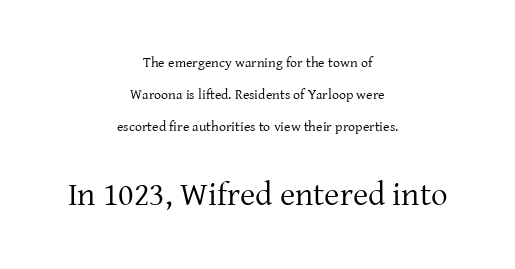
{"serif": "yes", "italic": "no", "bold": "no", "weight": "regular", "width": "normal", "stroke_contrast": "low", "x_height": "medium", "monospaced": "no", "underline": "no", "align": "center", "line_spacing": "loose", "line_spacing_ratio": 2.27, "letter_spacing": "normal", "letter_spacing_em": 0.0, "larger_block": "second", "size_ratio": 2.36, "glyph_px": 33}
